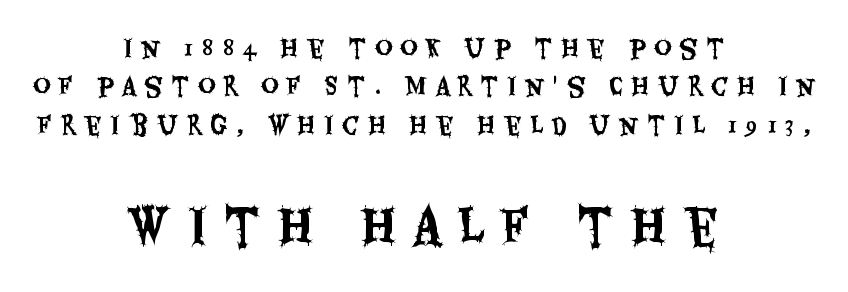
{"serif": "no", "italic": "no", "width": "condensed", "stroke_contrast": "medium", "x_height": "large", "monospaced": "no", "underline": "no", "align": "center", "line_spacing": "normal", "line_spacing_ratio": 1.6, "letter_spacing": "wide", "letter_spacing_em": 0.35, "larger_block": "second", "size_ratio": 2.0, "glyph_px": 48}
